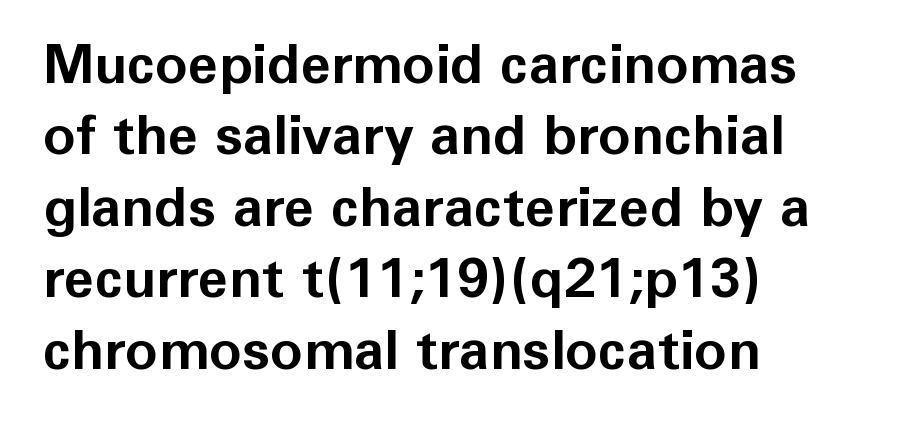
{"serif": "no", "italic": "no", "bold": "yes", "weight": "bold", "width": "normal", "stroke_contrast": "low", "x_height": "medium", "monospaced": "no", "underline": "no", "align": "left", "line_spacing": "normal", "line_spacing_ratio": 1.3, "letter_spacing": "normal", "letter_spacing_em": 0.0, "glyph_px": 55}
